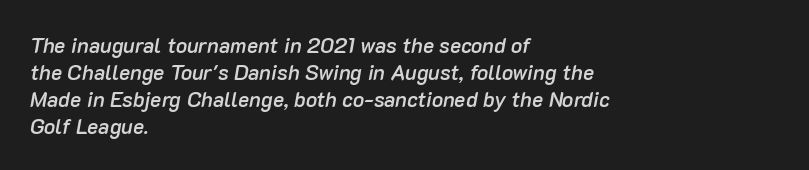
{"italic": "yes", "lean": "right", "slant_degrees": 10, "bold": "semi", "underline": "no", "align": "left", "line_spacing": "normal", "line_spacing_ratio": 1.28, "letter_spacing": "normal", "letter_spacing_em": 0.0, "glyph_px": 21}
